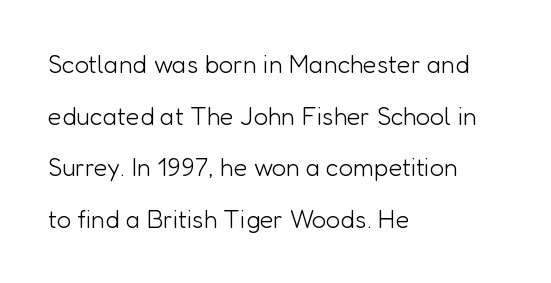
{"italic": "no", "bold": "no", "underline": "no", "align": "left", "line_spacing": "loose", "line_spacing_ratio": 2.07, "letter_spacing": "normal", "letter_spacing_em": 0.0, "glyph_px": 25}
